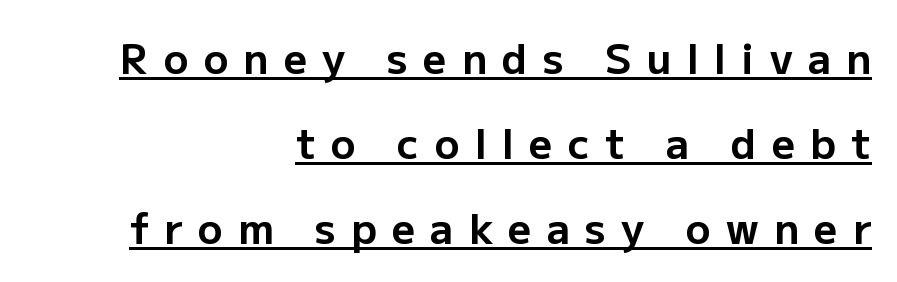
Q: Is the text bold? A: Yes.
Q: Is the text italic (slanted)? A: No, it is upright.
Q: Is the typeface a serif or a sans-serif typeface? A: Sans-serif.
Q: Is the text underlined? A: Yes.
Q: How is the paragraph aligned? A: Right-aligned.
Q: Is the spacing between letters normal or unusually wide? A: Unusually wide.
Q: Is the spacing between lines tight, normal or loose? A: Loose.
Q: Width (condensed, normal, or wide)? A: Normal.
Q: Stroke contrast? A: Low.
Q: x-height? A: Medium.
Q: Monospaced? A: No.
